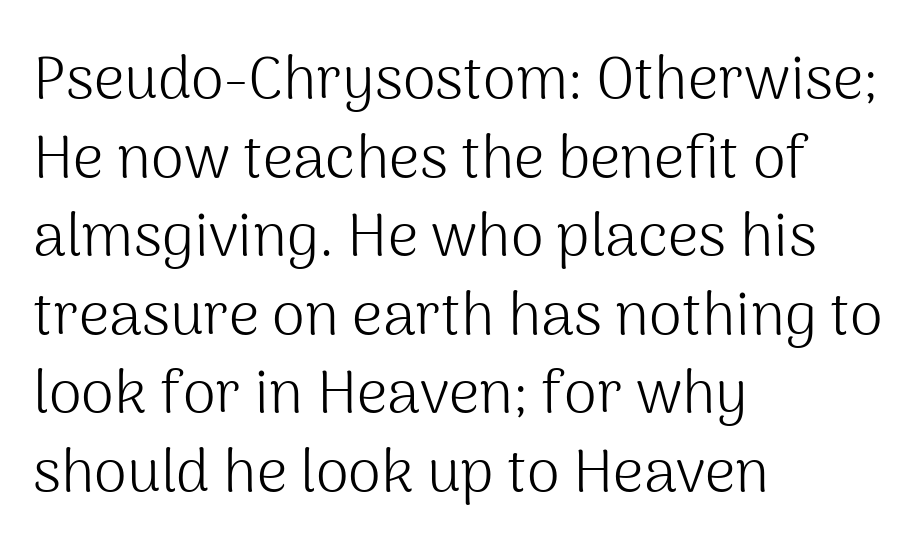
The image shows 60 px light sans-serif type, upright; set left-aligned, normal line spacing (1.31x), normal letter spacing, not underlined; medium stroke contrast and a medium x-height.
